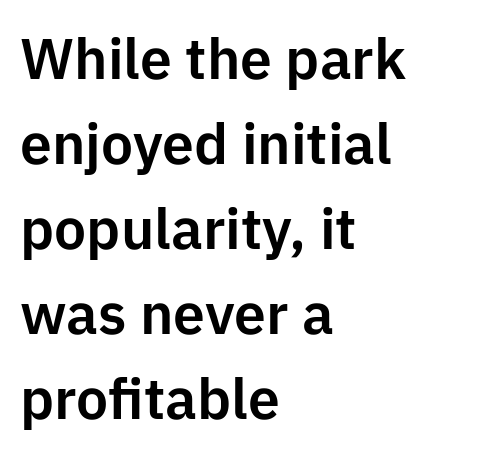
The image shows 57 px sans-serif type, upright; set left-aligned, normal line spacing (1.49x), normal letter spacing, not underlined; low stroke contrast and a medium x-height.
